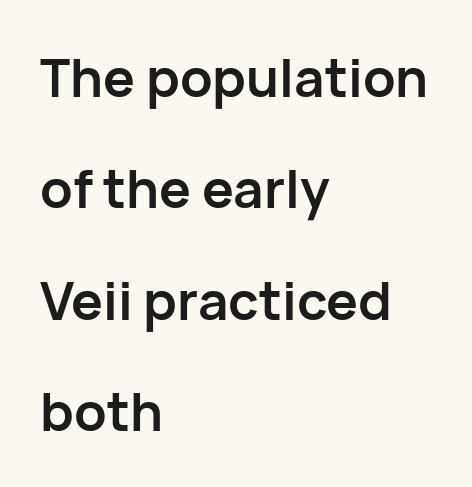
{"serif": "no", "italic": "no", "bold": "yes", "weight": "semibold", "width": "normal", "stroke_contrast": "low", "x_height": "medium", "monospaced": "no", "underline": "no", "align": "left", "line_spacing": "loose", "line_spacing_ratio": 2.1, "letter_spacing": "normal", "letter_spacing_em": 0.0, "glyph_px": 53}
